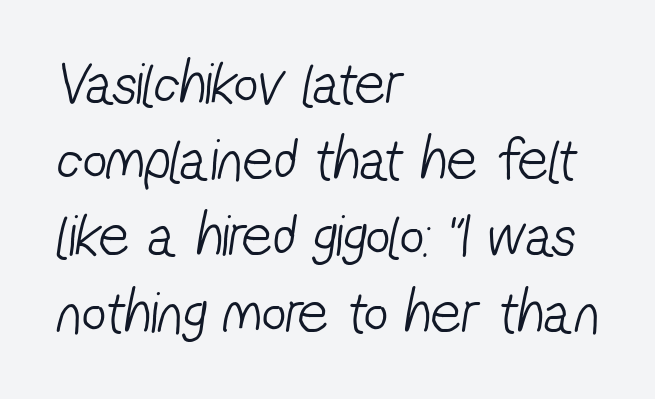
Q: Is the text bold? A: No.
Q: Is the typeface a serif or a sans-serif typeface? A: Sans-serif.
Q: Is the text underlined? A: No.
Q: How is the paragraph aligned? A: Left-aligned.
Q: Is the spacing between letters normal or unusually wide? A: Normal.
Q: Is the spacing between lines tight, normal or loose? A: Normal.
Q: Width (condensed, normal, or wide)? A: Condensed.
Q: Stroke contrast? A: Low.
Q: x-height? A: Medium.
Q: Monospaced? A: No.
